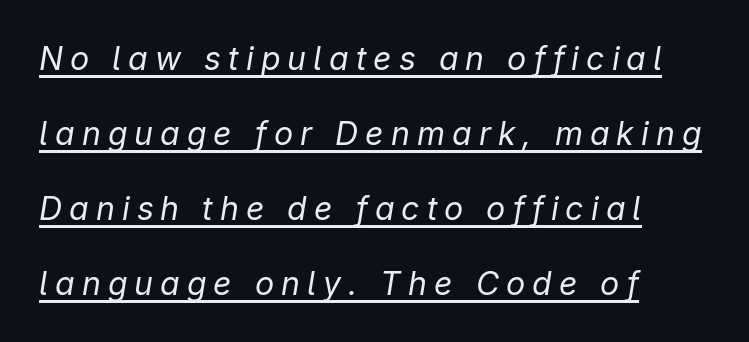
{"italic": "yes", "lean": "right", "slant_degrees": 9, "bold": "no", "weight": "regular", "width": "normal", "stroke_contrast": "low", "x_height": "medium", "monospaced": "no", "underline": "yes", "align": "left", "line_spacing": "loose", "line_spacing_ratio": 2.34, "letter_spacing": "wide", "letter_spacing_em": 0.22, "glyph_px": 32}
